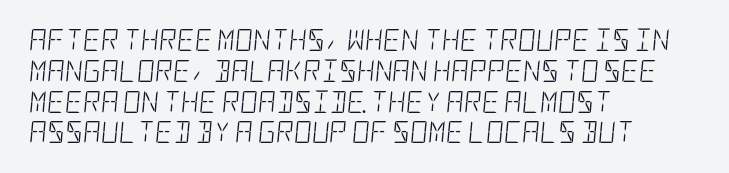
A typesetter would call this zero additional tracking. Honestly, there is no underline to notice here at all. No extra ink here — the face is not bold. Teacher's note: observe the even left margin — that is flush-left alignment. Yep, that's italic — everything's leaning. Is there much room between lines? A standard amount, neither cramped nor airy.
